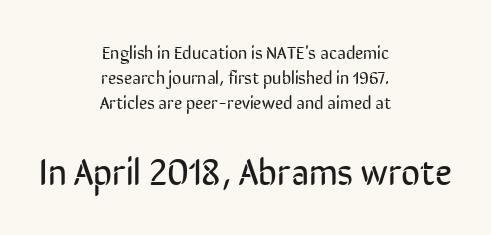
The image shows 37 px regular-weight, condensed sans-serif type, upright; set centered, normal line spacing (1.38x), normal letter spacing, not underlined; the second (bottom) block is 2.06x larger; low stroke contrast and a medium x-height.
